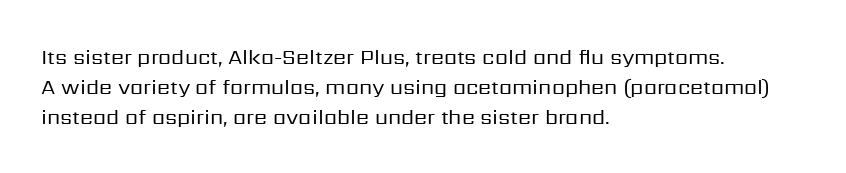
Quick note: interline space is typical. Nothing unusual about the tracking: characters are spaced as the font intends. Unmarked baselines from the first word to the last. No italicization has been applied; the sample stays upright.
